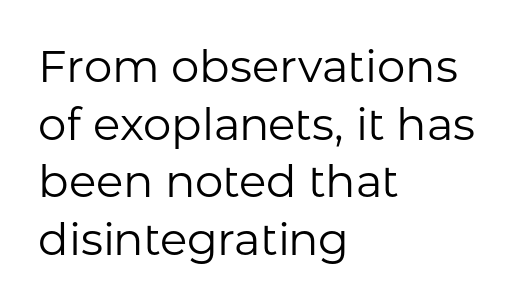
Q: Is the text bold? A: No.
Q: Is the text italic (slanted)? A: No, it is upright.
Q: Is the typeface a serif or a sans-serif typeface? A: Sans-serif.
Q: Is the text underlined? A: No.
Q: How is the paragraph aligned? A: Left-aligned.
Q: Is the spacing between letters normal or unusually wide? A: Normal.
Q: Is the spacing between lines tight, normal or loose? A: Normal.
Q: Width (condensed, normal, or wide)? A: Normal.
Q: Stroke contrast? A: Low.
Q: x-height? A: Medium.
Q: Monospaced? A: No.
